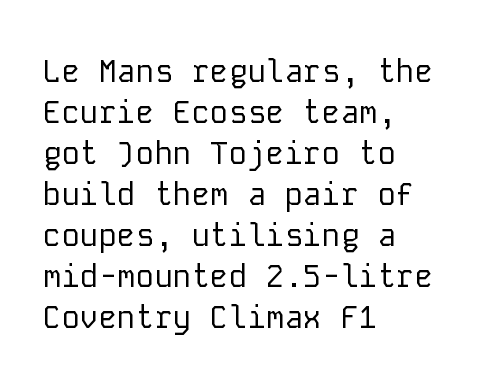
The line-height multiplier appears to be the usual default. Monospaced: the letters line up in strict vertical columns. The gap between lines stays unmarked. Vertical strokes here are truly vertical. Observe the ordinary spacing: letters are neighbours, not strangers.
